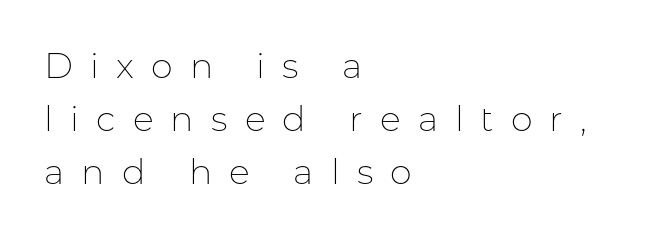
Weight: regular or lighter. Successive baselines arrive at the customary interval. Does extra space separate the letters? Yes, quite a lot of it. This rendering features lettering with no underline. Here the designer chose a conventional face with non-uniform glyph widths. Short and long lines alike share a common starting point at left.
